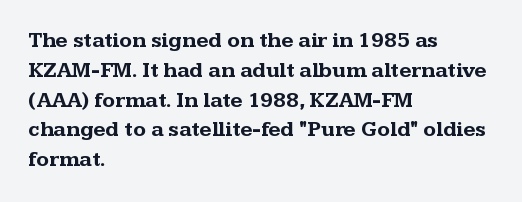
The image shows 21 px bold type, upright; set left-aligned, normal line spacing (1.42x), normal letter spacing, not underlined.
